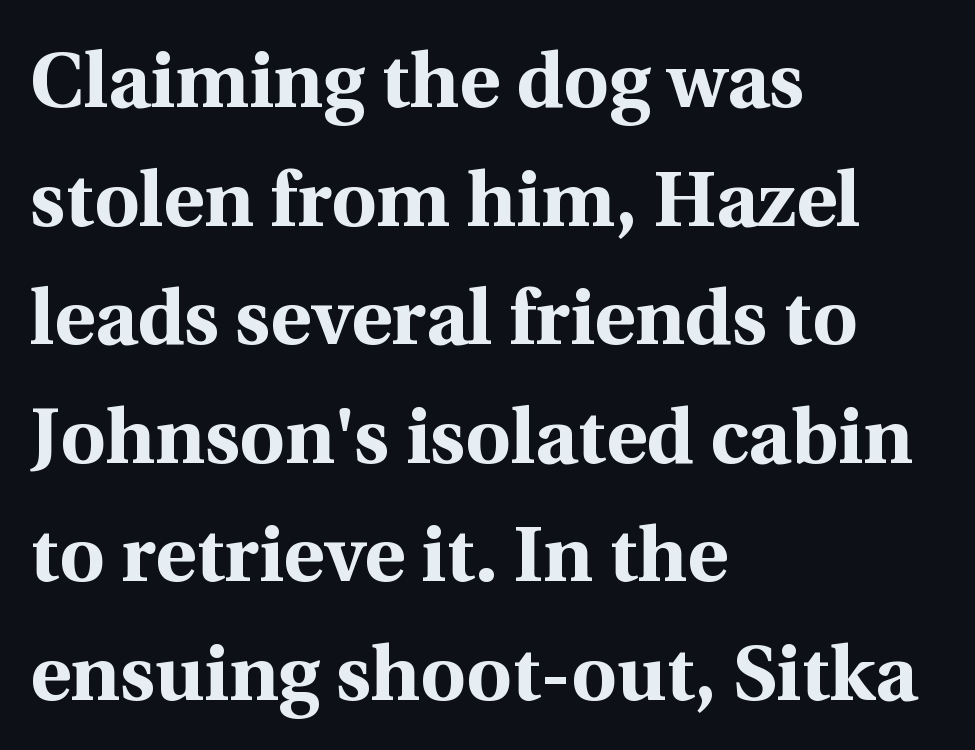
The image shows 78 px bold serif type, upright; set left-aligned, normal line spacing (1.52x), normal letter spacing, not underlined; a medium x-height.
